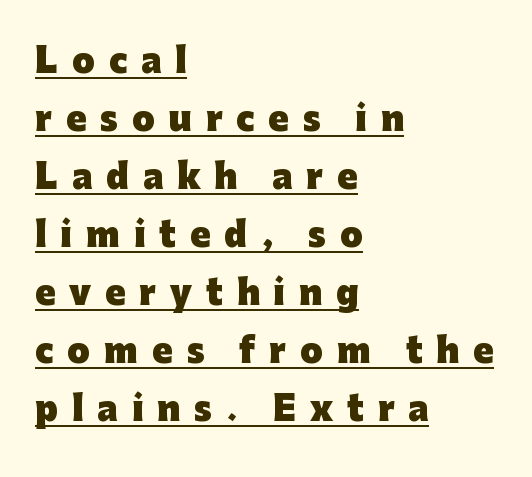
The image shows 33 px heavy sans-serif type, upright; set left-aligned, line spacing 1.76x, unusually wide letter spacing (+0.42 em), underlined; low stroke contrast and a medium x-height.
